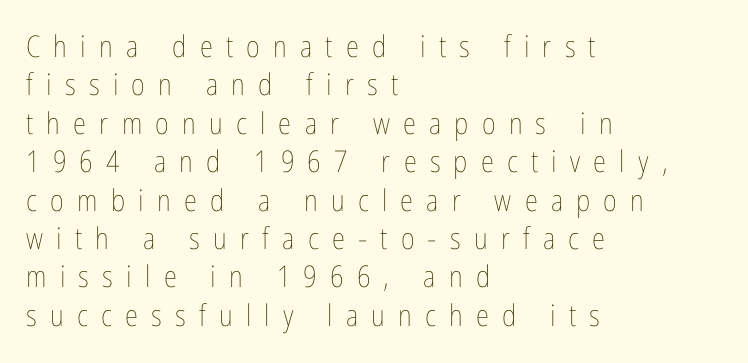
Q: Is the text bold? A: No.
Q: Is the text italic (slanted)? A: No, it is upright.
Q: Is the text underlined? A: No.
Q: How is the paragraph aligned? A: Left-aligned.
Q: Is the spacing between letters normal or unusually wide? A: Unusually wide.
Q: Is the spacing between lines tight, normal or loose? A: Normal.
Q: Width (condensed, normal, or wide)? A: Condensed.
Q: Stroke contrast? A: Low.
Q: x-height? A: Medium.
Q: Monospaced? A: No.
